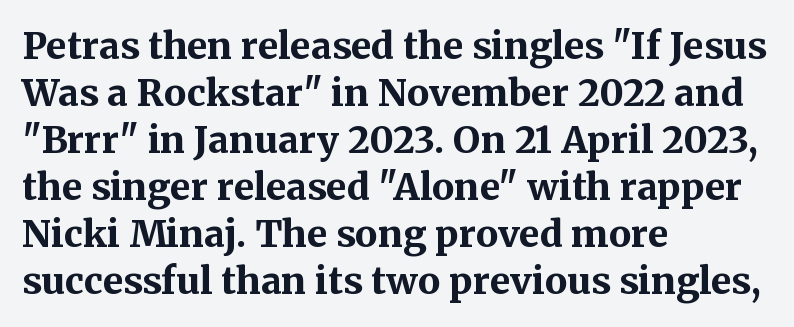
{"serif": "yes", "italic": "no", "bold": "yes", "weight": "bold", "width": "normal", "stroke_contrast": "medium", "x_height": "medium", "monospaced": "no", "underline": "no", "align": "left", "line_spacing": "normal", "line_spacing_ratio": 1.27, "letter_spacing": "normal", "letter_spacing_em": 0.0, "glyph_px": 37}
